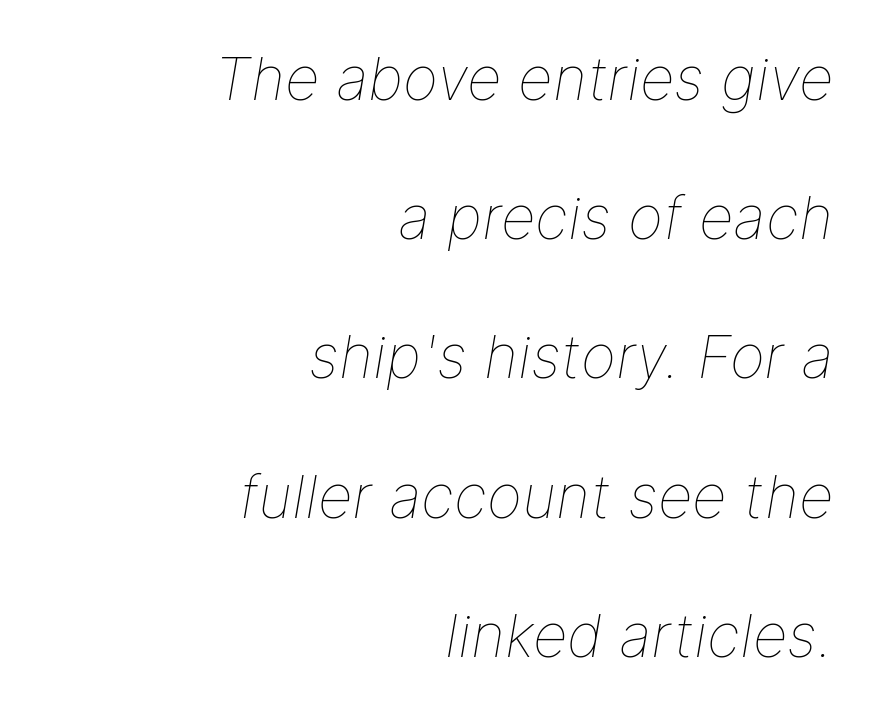
{"italic": "yes", "lean": "right", "slant_degrees": 9, "bold": "no", "weight": "thin", "width": "normal", "stroke_contrast": "low", "x_height": "medium", "monospaced": "no", "underline": "no", "align": "right", "line_spacing": "loose", "line_spacing_ratio": 2.32, "letter_spacing": "normal", "letter_spacing_em": 0.0, "glyph_px": 60}
